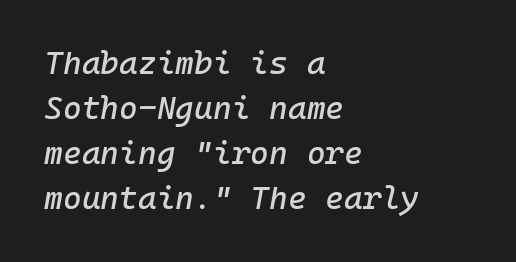
{"italic": "yes", "lean": "right", "slant_degrees": 10, "width": "normal", "stroke_contrast": "low", "x_height": "medium", "monospaced": "yes", "underline": "no", "align": "left", "line_spacing": "normal", "line_spacing_ratio": 1.41, "letter_spacing": "normal", "letter_spacing_em": 0.0, "glyph_px": 32}
